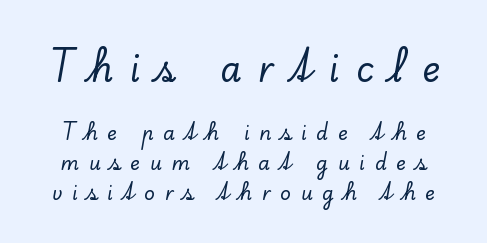
The rendering uses natural spacing where letterforms have individual widths. The glyphs are unaccompanied by any horizontal stroke below them. Quick note: interline space is typical. The gaps between neighbouring characters are conspicuously large. The earlier block is typeset at a bigger size than the later block.
